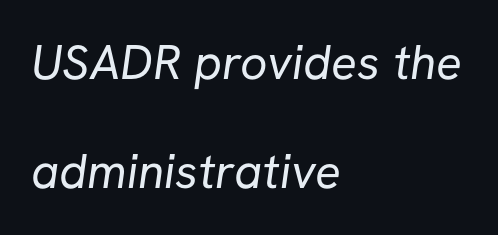
{"serif": "no", "bold": "no", "weight": "regular", "width": "normal", "stroke_contrast": "low", "x_height": "medium", "monospaced": "no", "underline": "no", "align": "left", "line_spacing": "loose", "line_spacing_ratio": 2.28, "letter_spacing": "normal", "letter_spacing_em": 0.0, "glyph_px": 48}
